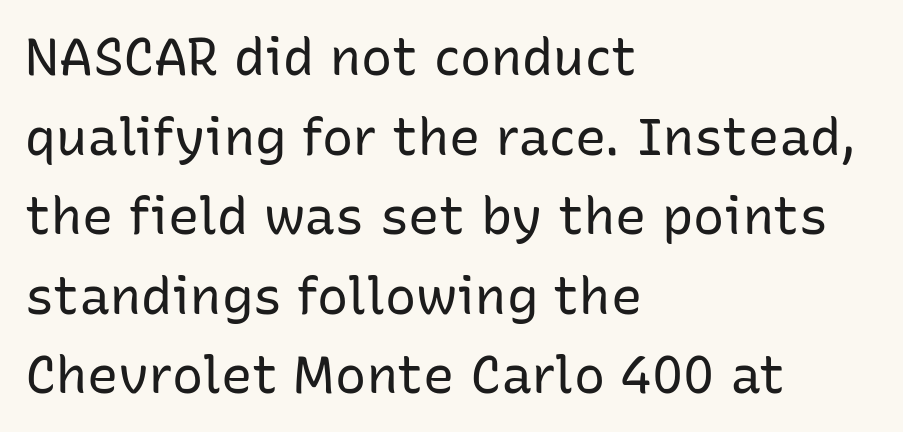
The passage shown is not underscored anywhere. The cut favours lightness, reaching ordinary text weight at its darkest. You could not count columns in this text — the font is proportionally spaced. The line texture is even and compact thanks to regular tracking. This block has exactly the height ordinary leading produces. A student would call this left alignment; a typographer would say flush left, rag right.
